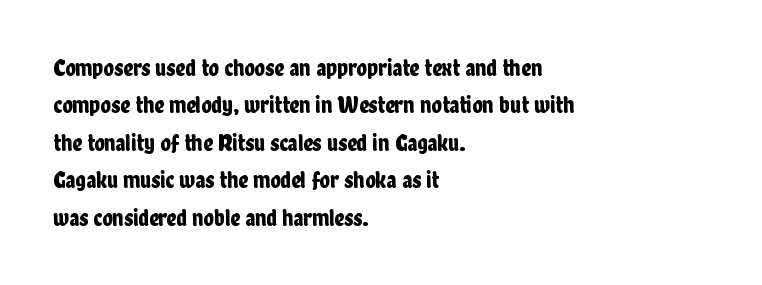
The image shows 24 px text type, upright; set left-aligned, normal line spacing (1.56x), normal letter spacing, not underlined.
